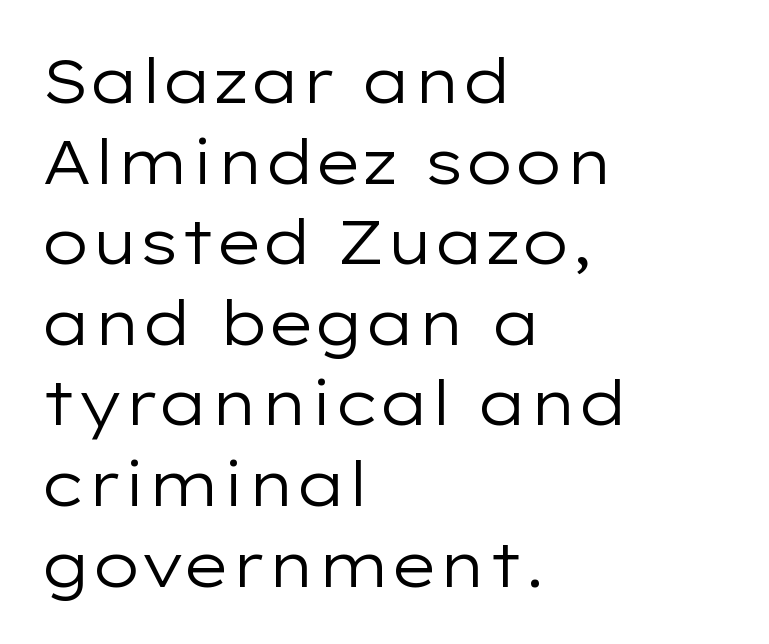
The image shows 62 px regular-weight, wide sans-serif type, upright; set left-aligned, normal line spacing (1.3x), normal letter spacing, not underlined; low stroke contrast and a medium x-height.
